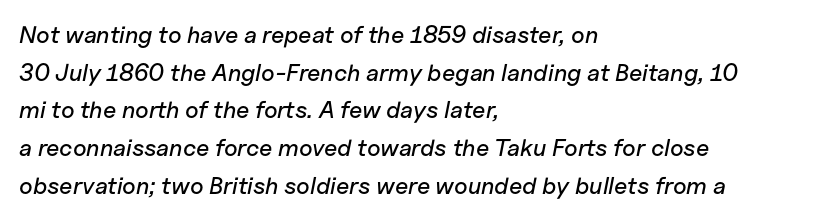
The text block is weighted toward the left margin, trailing off unevenly rightward. How would I describe the line gaps? Plain and ordinary. You could call the tracking neutral — neither tight nor loose. Posture: slanted. Quick note: underline off.
